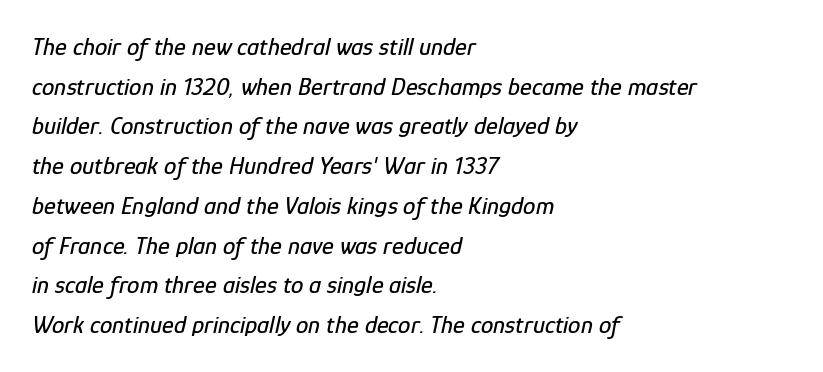
The image shows 25 px text type, italic (leaning right); set left-aligned, normal line spacing (1.59x), normal letter spacing, not underlined.
